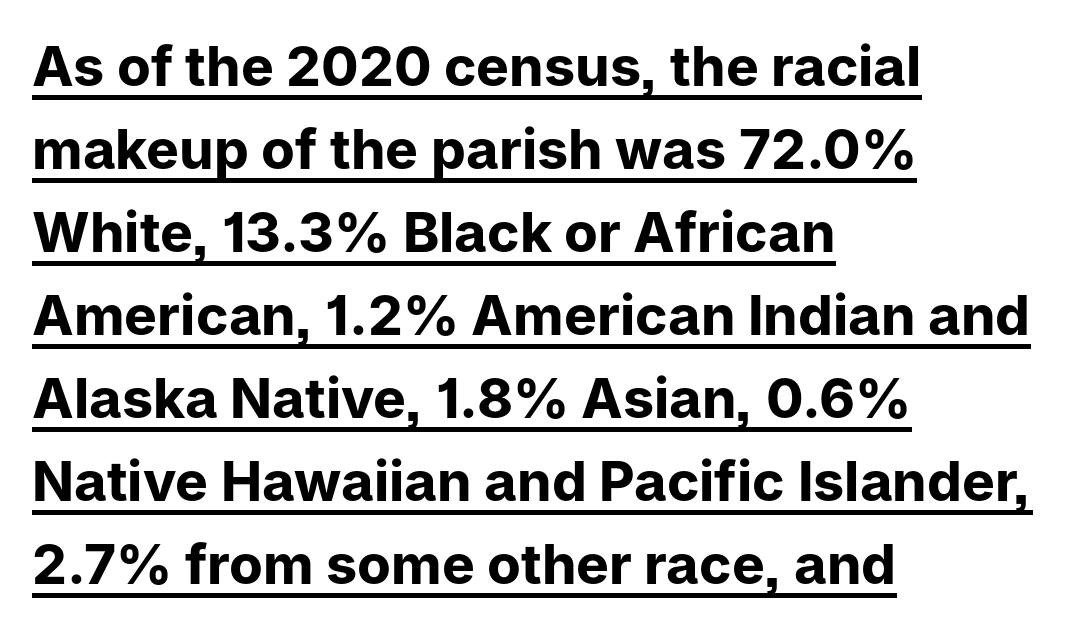
The image shows 55 px bold sans-serif type, upright; set left-aligned, normal line spacing (1.51x), normal letter spacing, underlined; low stroke contrast and a medium x-height.
